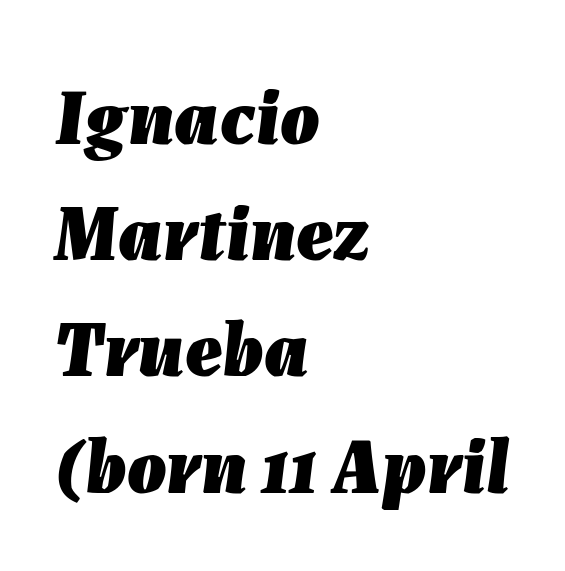
Each letter keeps its own natural width here, so spacing adapts to shape. Type without underlining. In CSS terms this would be text-align: left. Each glyph is drawn with heavy, bold strokes. The tracking reads as untouched default to a designer's eye.
